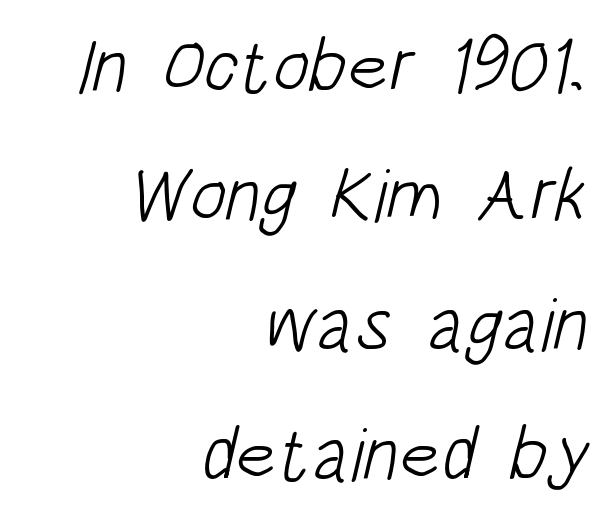
{"serif": "no", "bold": "no", "weight": "light", "width": "condensed", "stroke_contrast": "low", "x_height": "large", "monospaced": "no", "underline": "no", "align": "right", "line_spacing": "normal", "line_spacing_ratio": 1.7, "letter_spacing": "normal", "letter_spacing_em": 0.0, "glyph_px": 76}
